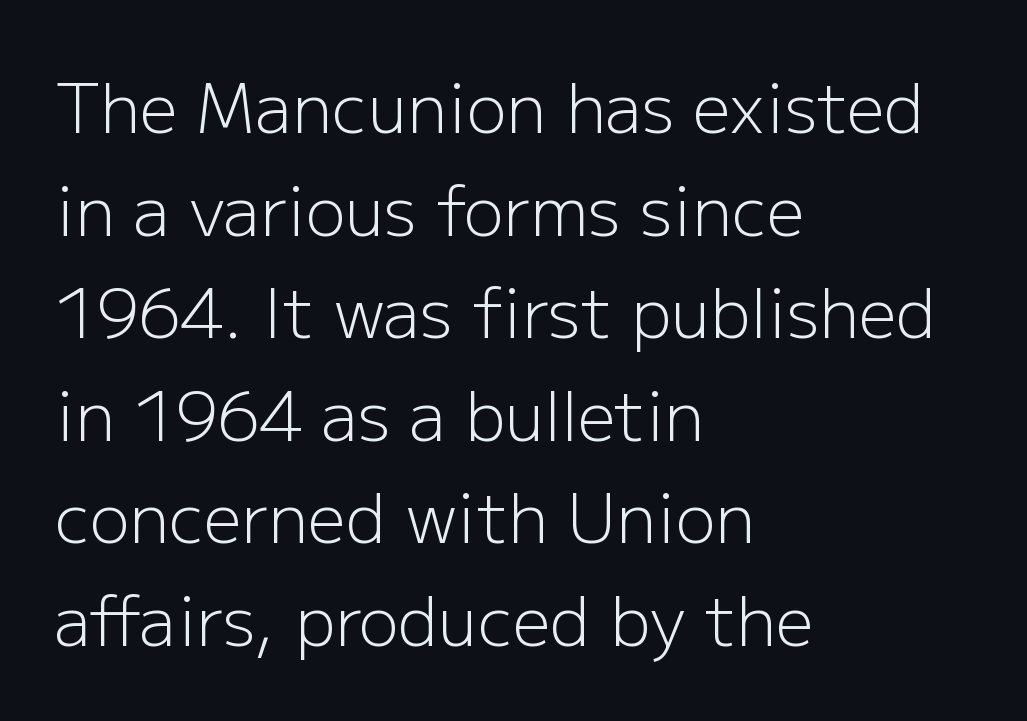
Q: Is the text bold? A: No.
Q: Is the text italic (slanted)? A: No, it is upright.
Q: Is the typeface a serif or a sans-serif typeface? A: Sans-serif.
Q: Is the text underlined? A: No.
Q: How is the paragraph aligned? A: Left-aligned.
Q: Is the spacing between letters normal or unusually wide? A: Normal.
Q: Is the spacing between lines tight, normal or loose? A: Normal.
Q: Width (condensed, normal, or wide)? A: Normal.
Q: Stroke contrast? A: Low.
Q: x-height? A: Medium.
Q: Monospaced? A: No.
